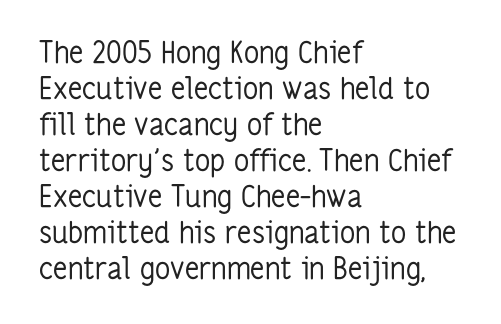
The image shows 30 px regular-weight, condensed sans-serif type, upright; set left-aligned, line spacing 1.2x, normal letter spacing, not underlined; low stroke contrast and a medium x-height.
